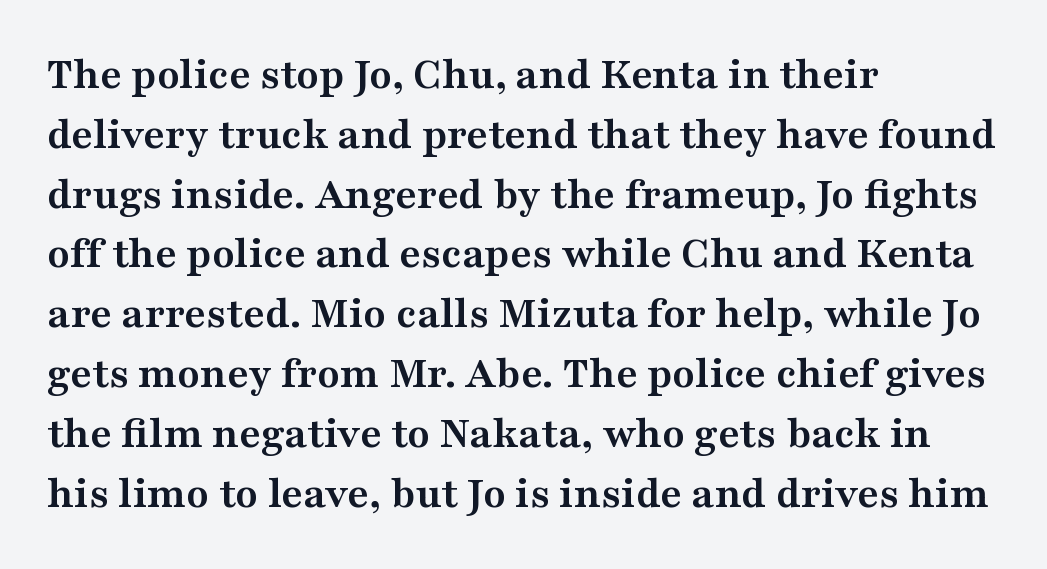
You can tell it's not italic because the verticals are truly vertical. Short note: letters normally spaced. Note: serifs present on the glyphs. The paragraph shown leans on its left margin. This block has exactly the height ordinary leading produces. Check under the words: just untouched page.
